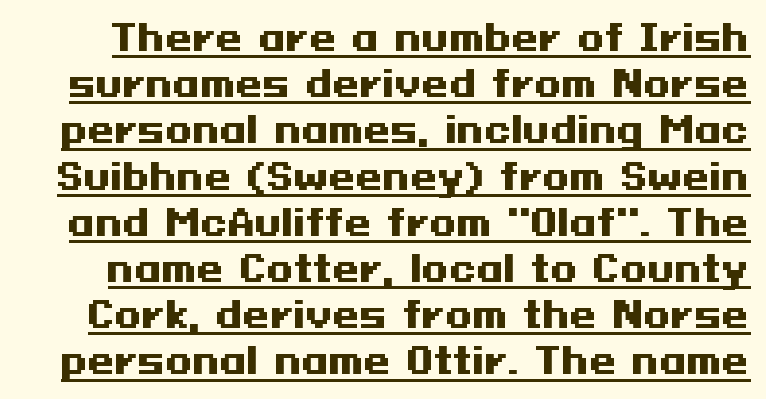
Rows of type keep a routine distance in the vertical direction. In terms of posture, this sample is upright. The designer went with a sans here, leaving each stem footless. The string is rendered with underlining switched on. Chunky letters — that's bold for sure. Default kerning and tracking; the words read as compact shapes.
